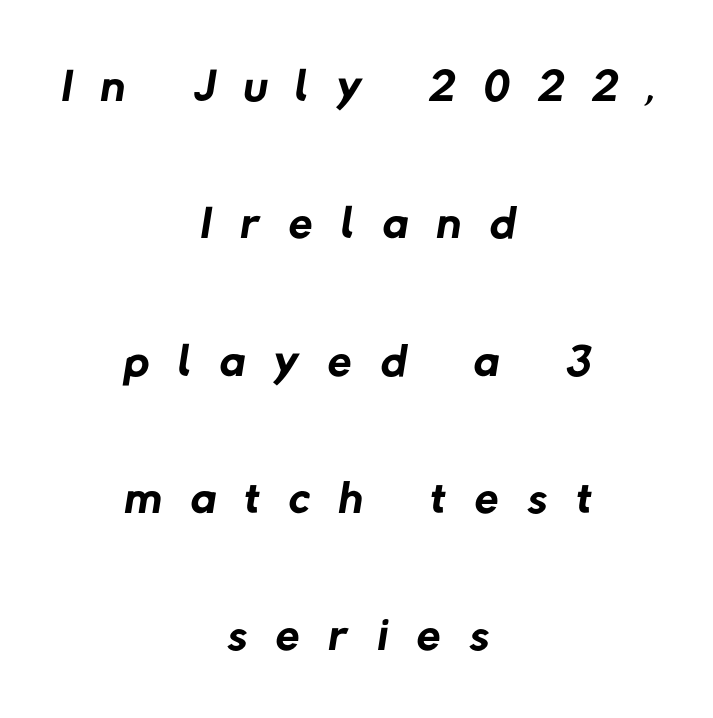
The tracking reads as deliberately expanded to a designer's eye. Whoever set this chose breathing room over compactness in the vertical rhythm. The baseline area is clear. The passage shown is not bold in any degree. Teacher's note: observe the equal gaps on both sides — that is centered alignment.
